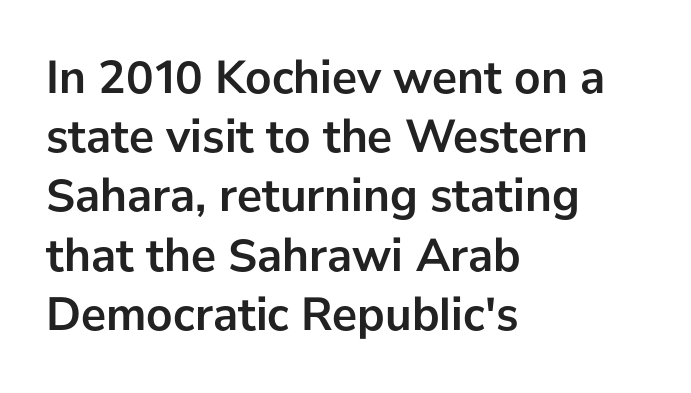
Q: Is the text bold? A: Yes.
Q: Is the text italic (slanted)? A: No, it is upright.
Q: Is the typeface a serif or a sans-serif typeface? A: Sans-serif.
Q: Is the text underlined? A: No.
Q: How is the paragraph aligned? A: Left-aligned.
Q: Is the spacing between letters normal or unusually wide? A: Normal.
Q: Is the spacing between lines tight, normal or loose? A: Normal.
Q: Width (condensed, normal, or wide)? A: Normal.
Q: Stroke contrast? A: Low.
Q: x-height? A: Medium.
Q: Monospaced? A: No.
